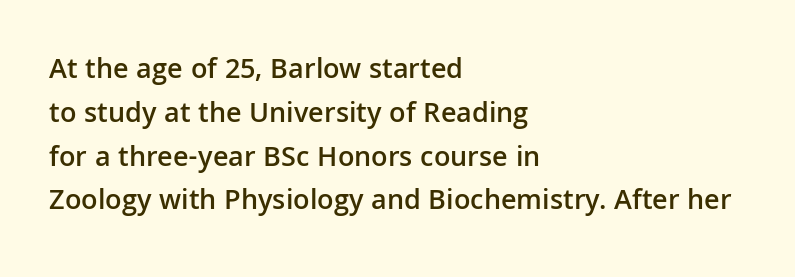
The image shows 29 px semibold sans-serif type, upright; set left-aligned, normal line spacing (1.51x), normal letter spacing, not underlined; low stroke contrast and a medium x-height.
